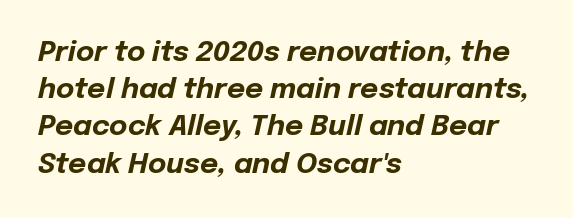
Q: Is the text bold? A: Yes.
Q: Is the text italic (slanted)? A: Yes, it leans right by about 12 degrees.
Q: Is the text underlined? A: No.
Q: How is the paragraph aligned? A: Left-aligned.
Q: Is the spacing between letters normal or unusually wide? A: Normal.
Q: Is the spacing between lines tight, normal or loose? A: Normal.
Q: Width (condensed, normal, or wide)? A: Normal.
Q: Stroke contrast? A: Low.
Q: x-height? A: Medium.
Q: Monospaced? A: No.
